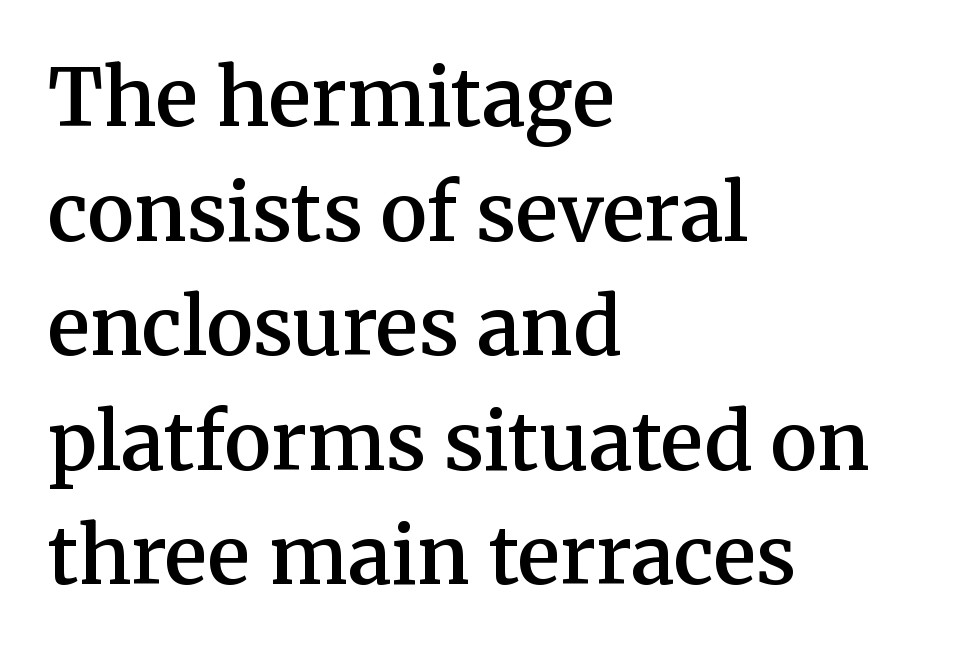
Ordinary non-slanted type is in use. Think of a printed novel: that variable character pitch is what you see here. Characters follow at the spacing the type designer built in. The string is rendered with underlining switched off. Classification — serif.
